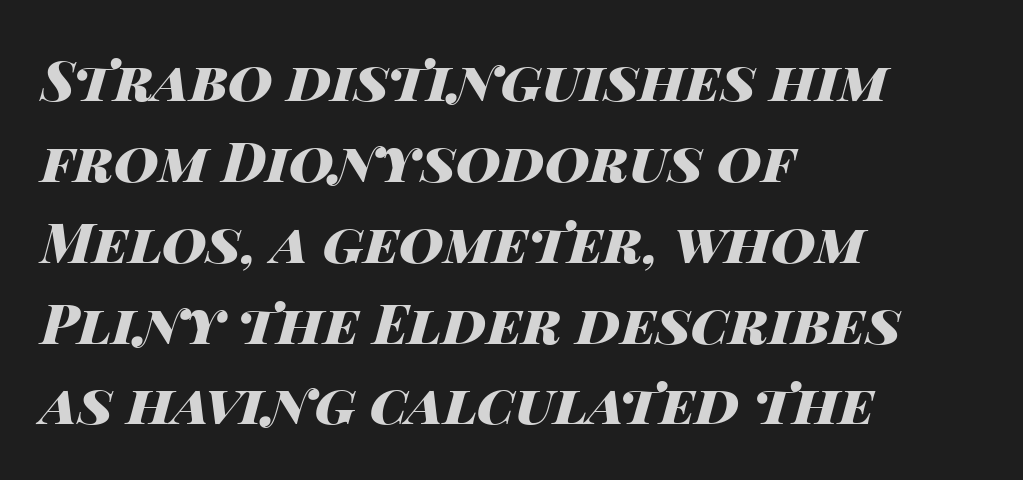
The image shows 55 px heavy, wide type, italic (leaning right); set left-aligned, normal line spacing (1.47x), normal letter spacing, not underlined; high stroke contrast and a large x-height.
